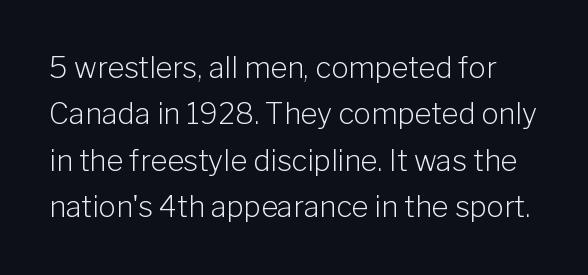
The image shows 29 px light sans-serif type, upright; set normal line spacing (1.6x), normal letter spacing, not underlined; low stroke contrast and a medium x-height.
